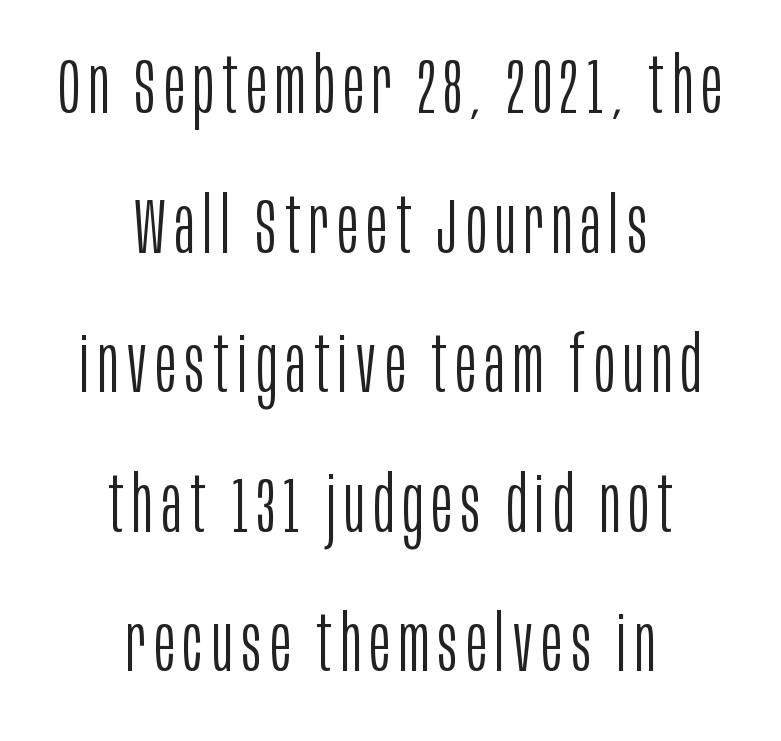
The image shows 78 px light, condensed sans-serif type, upright; set centered, line spacing 1.79x, not underlined; low stroke contrast and a large x-height.
